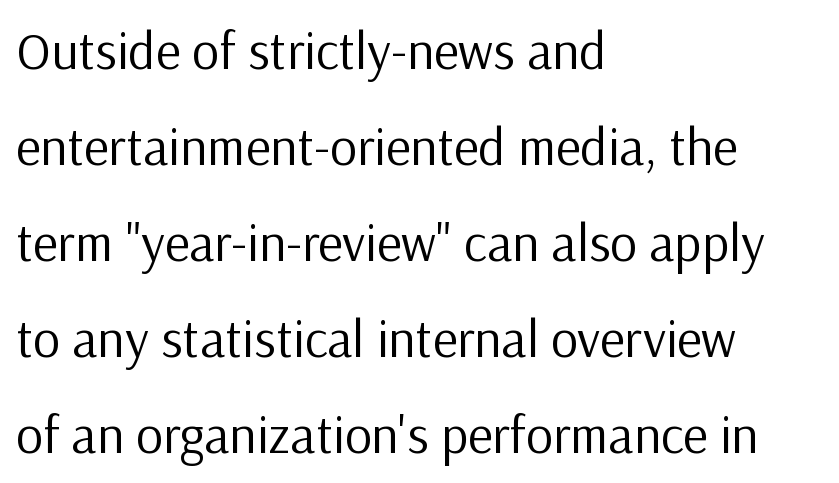
{"serif": "no", "italic": "no", "bold": "no", "weight": "regular", "width": "normal", "stroke_contrast": "low", "x_height": "medium", "monospaced": "no", "underline": "no", "align": "left", "line_spacing_ratio": 1.81, "letter_spacing": "normal", "letter_spacing_em": 0.0, "glyph_px": 53}
